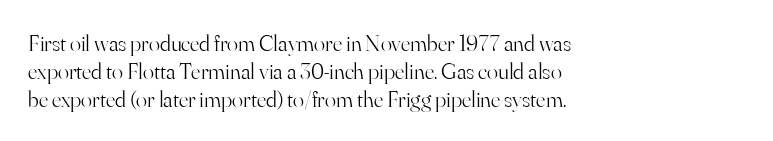
The image shows 23 px text type, upright; set left-aligned, line spacing 1.21x, normal letter spacing, not underlined.
